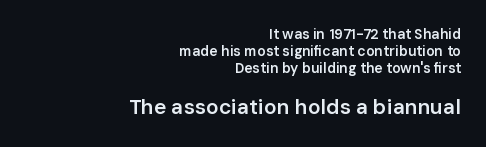
The image shows 21 px text type, upright; set right-aligned, line spacing 1.23x, normal letter spacing, not underlined; the second (bottom) block is 1.5x larger.
